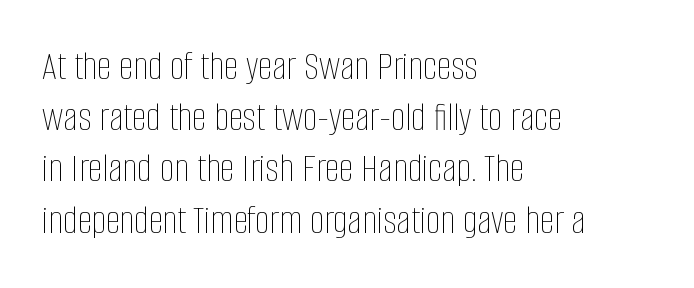
Baseline-to-baseline distance is the conventional proportion of letter height. Note the varied advance widths — an 'i' is clearly narrower than an 'm'. The letters stand straight up with perfectly vertical stems. Is the block centered? No — it sits flush against the left margin. The face looks like a standard text weight, possibly lighter. Letters rest on an invisible, unmarked baseline.
